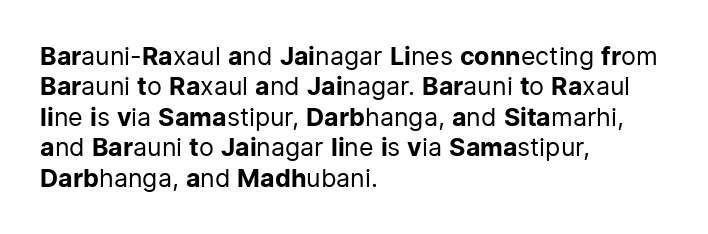
The image shows 25 px text type, upright; set left-aligned, line spacing 1.22x, normal letter spacing, not underlined.
